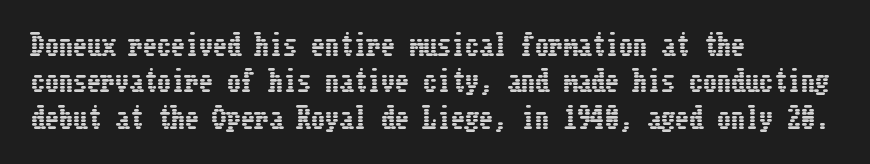
The image shows 28 px condensed type, upright; set left-aligned, normal line spacing (1.3x), normal letter spacing, not underlined; low stroke contrast and a medium x-height.
